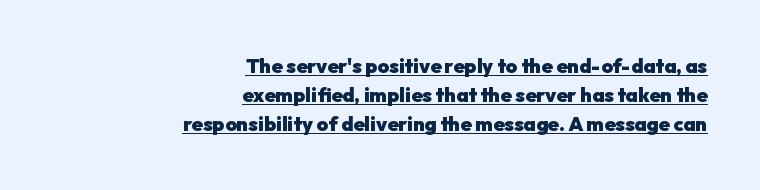
Q: Is the text bold? A: Yes.
Q: Is the text italic (slanted)? A: No, it is upright.
Q: Is the text underlined? A: Yes.
Q: How is the paragraph aligned? A: Right-aligned.
Q: Is the spacing between letters normal or unusually wide? A: Normal.
Q: Is the spacing between lines tight, normal or loose? A: Normal.
